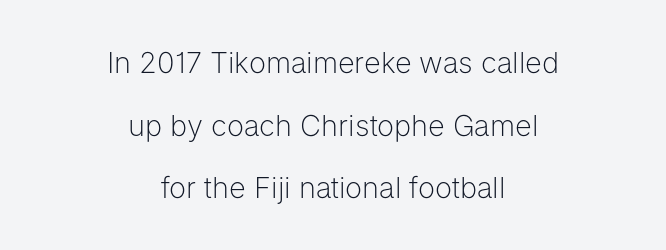
{"serif": "no", "italic": "no", "bold": "no", "weight": "light", "width": "normal", "stroke_contrast": "low", "x_height": "medium", "monospaced": "no", "underline": "no", "align": "center", "line_spacing": "loose", "line_spacing_ratio": 2.16, "letter_spacing": "normal", "letter_spacing_em": 0.0, "glyph_px": 29}
